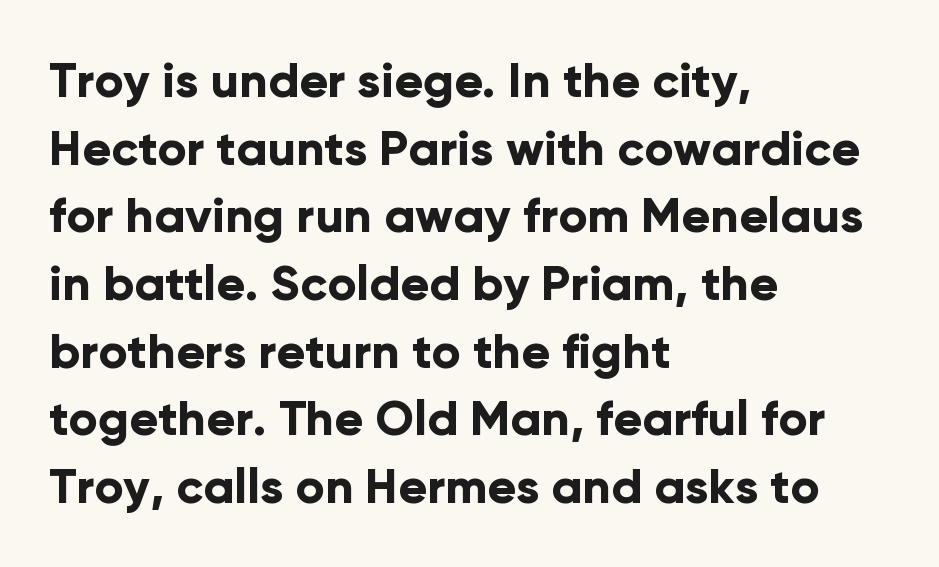
Stroke terminals: plain, sans-serif. Italic? Not at all — the glyphs are vertical. The passage shown is not underscored anywhere. The ragged edge is on the right, which tells us the setting is flush left. Interline gaps are of average width in this sample. A typesetter would call this proportional, since set widths differ per character.
